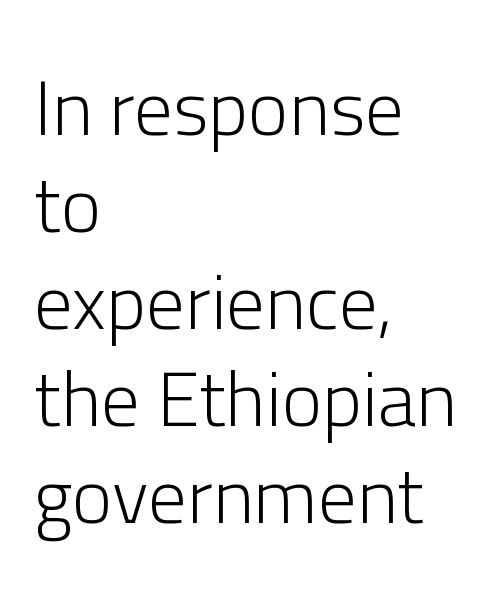
Vertical spacing — default. You could not count columns in this text — the font is proportionally spaced. You can tell it's not italic because the verticals are truly vertical. Descenders are the only things crossing below the line. This reads as an unemphasized weight, regular at the heaviest. Line starts are locked; line ends wander.
